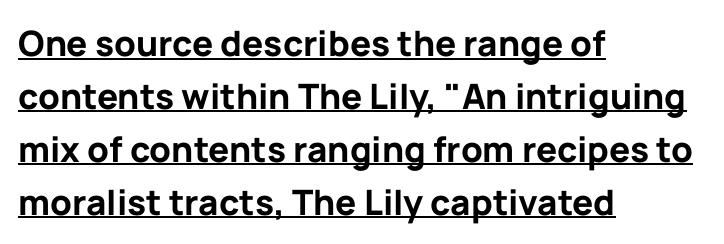
Q: Is the text bold? A: Yes.
Q: Is the text italic (slanted)? A: No, it is upright.
Q: Is the typeface a serif or a sans-serif typeface? A: Sans-serif.
Q: Is the text underlined? A: Yes.
Q: How is the paragraph aligned? A: Left-aligned.
Q: Is the spacing between letters normal or unusually wide? A: Normal.
Q: Is the spacing between lines tight, normal or loose? A: Normal.
Q: Width (condensed, normal, or wide)? A: Normal.
Q: Stroke contrast? A: Low.
Q: x-height? A: Medium.
Q: Monospaced? A: No.
